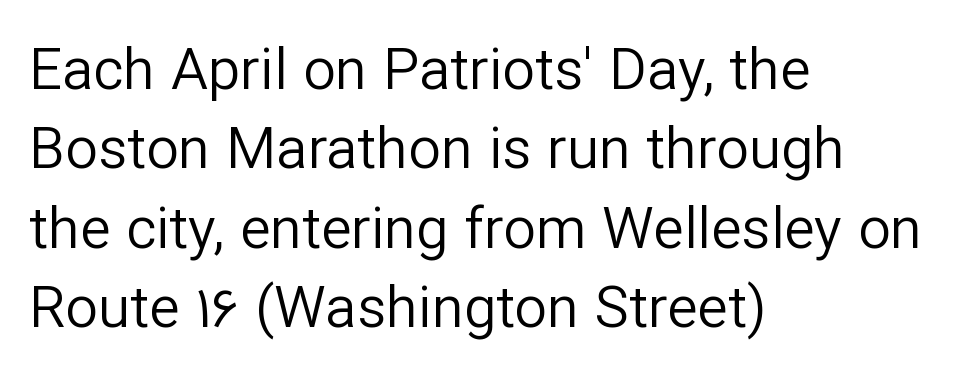
Each line starts at the same left margin while the right side varies. The letterforms sit at book weight or below. Is there any slant? The stems are plumb. Clear beneath every line of the passage. Inter-character spacing is left at the font's built-in metrics.
